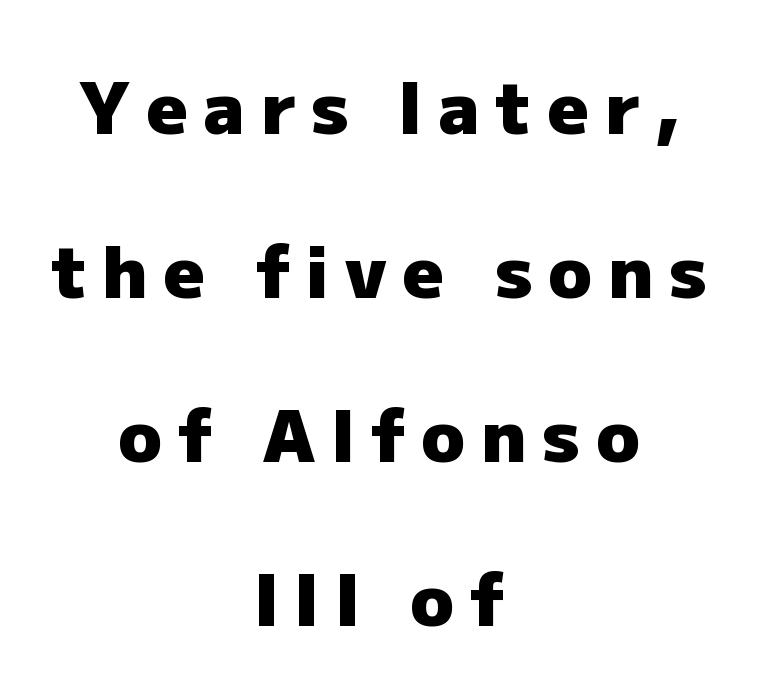
{"serif": "no", "italic": "no", "bold": "yes", "weight": "heavy", "width": "normal", "stroke_contrast": "low", "x_height": "medium", "monospaced": "no", "underline": "no", "align": "center", "line_spacing": "loose", "line_spacing_ratio": 2.28, "letter_spacing": "wide", "letter_spacing_em": 0.22, "glyph_px": 72}
